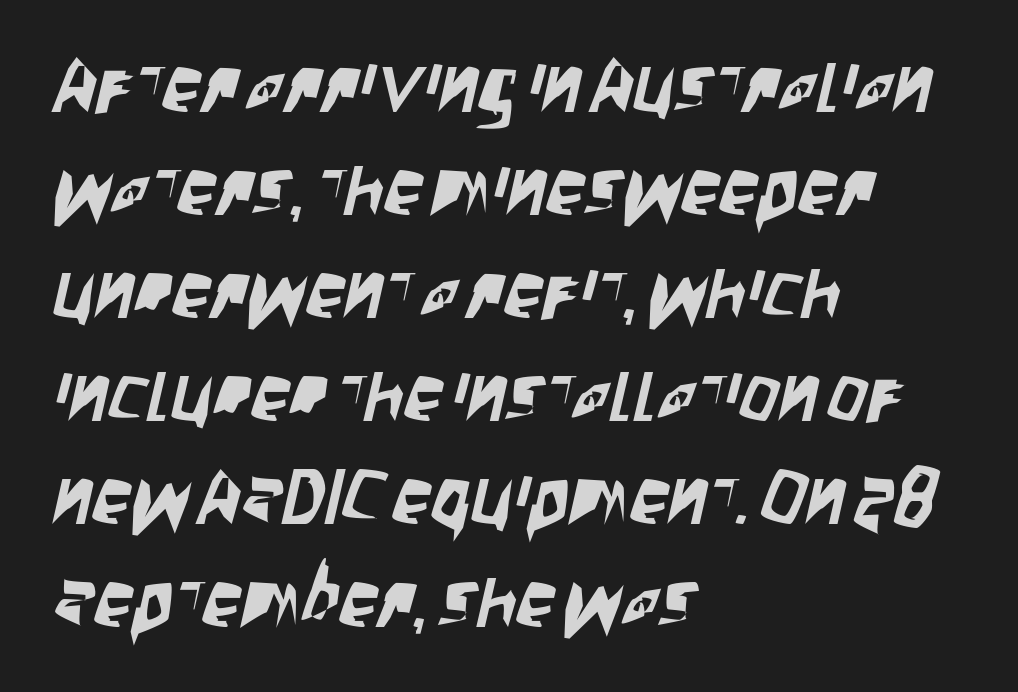
The image shows 78 px condensed sans-serif type; set left-aligned, normal line spacing (1.32x), normal letter spacing, not underlined; low stroke contrast and a large x-height.
